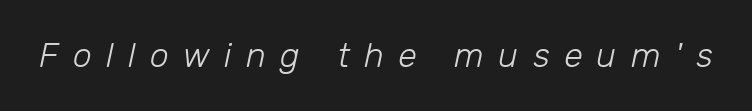
Q: Is the text bold? A: No.
Q: Is the text italic (slanted)? A: Yes, it leans right by about 12 degrees.
Q: Is the text underlined? A: No.
Q: Is the spacing between letters normal or unusually wide? A: Unusually wide.
Q: Width (condensed, normal, or wide)? A: Normal.
Q: Stroke contrast? A: Low.
Q: x-height? A: Medium.
Q: Monospaced? A: No.
